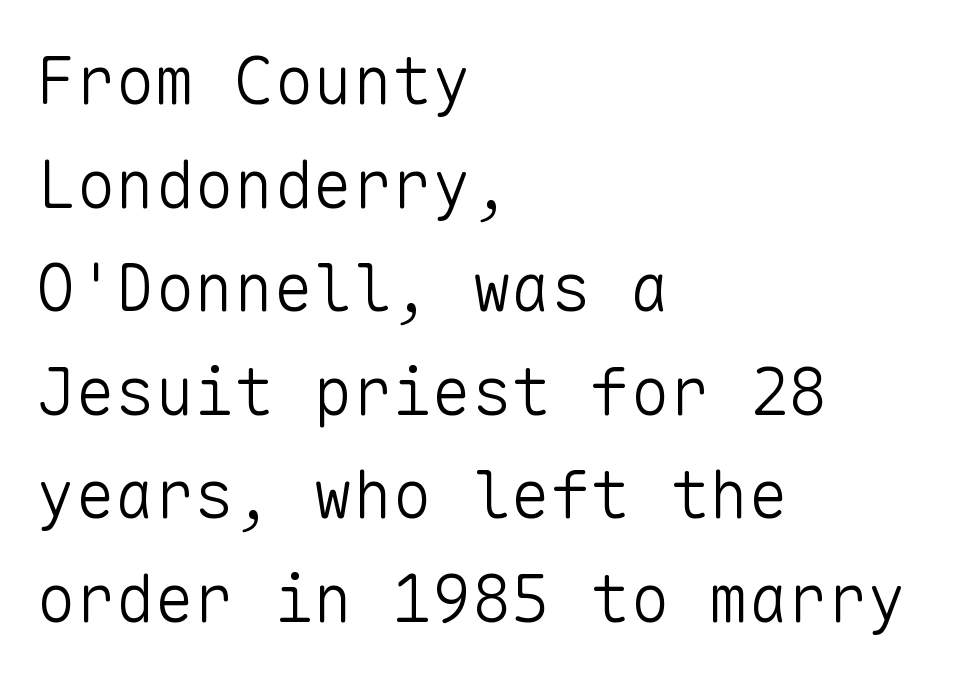
The image shows 66 px light sans-serif type, upright, monospaced; set left-aligned, normal line spacing (1.57x), normal letter spacing, not underlined; low stroke contrast and a medium x-height.
